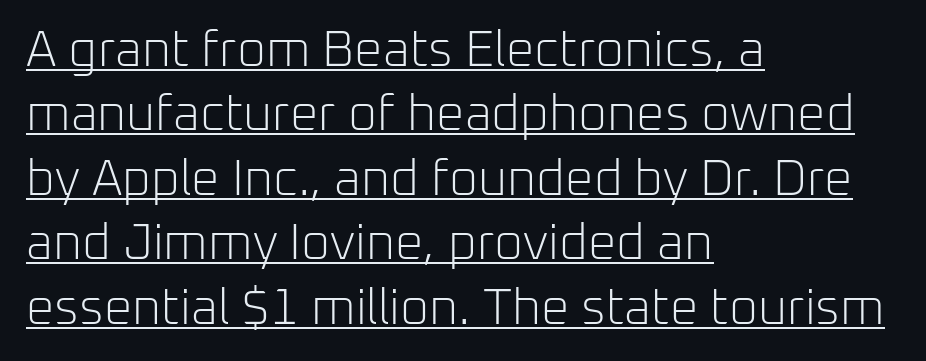
{"serif": "no", "italic": "no", "bold": "no", "weight": "light", "width": "normal", "stroke_contrast": "low", "x_height": "medium", "monospaced": "no", "underline": "yes", "align": "left", "line_spacing": "normal", "line_spacing_ratio": 1.29, "letter_spacing": "normal", "letter_spacing_em": 0.0, "glyph_px": 50}
